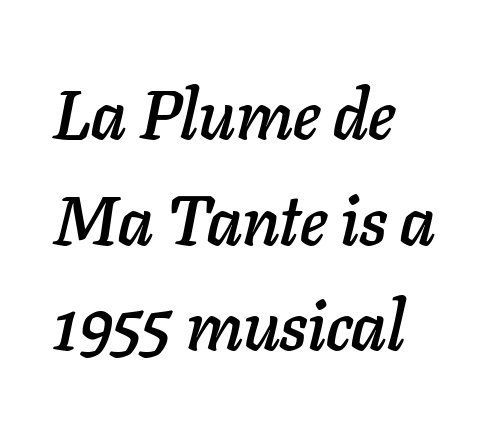
{"italic": "yes", "lean": "right", "slant_degrees": 11, "width": "normal", "stroke_contrast": "low", "x_height": "medium", "monospaced": "no", "underline": "no", "align": "left", "line_spacing": "normal", "line_spacing_ratio": 1.53, "letter_spacing": "normal", "letter_spacing_em": 0.0, "glyph_px": 69}
